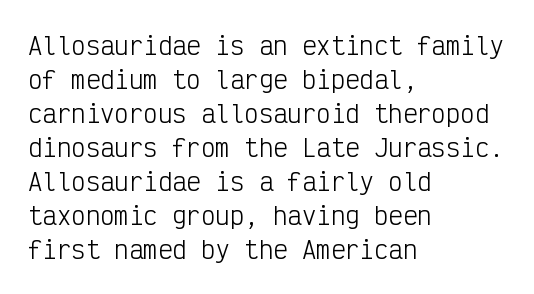
Q: Is the text bold? A: No.
Q: Is the text italic (slanted)? A: No, it is upright.
Q: Is the text underlined? A: No.
Q: How is the paragraph aligned? A: Left-aligned.
Q: Is the spacing between letters normal or unusually wide? A: Normal.
Q: Is the spacing between lines tight, normal or loose? A: Normal.
